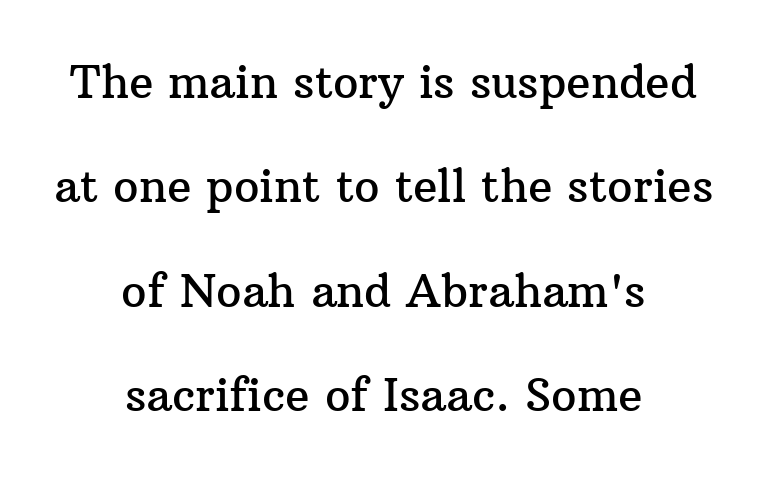
The image shows 45 px serif type, upright; set centered, loose line spacing (2.32x), normal letter spacing, not underlined; medium stroke contrast and a medium x-height.
